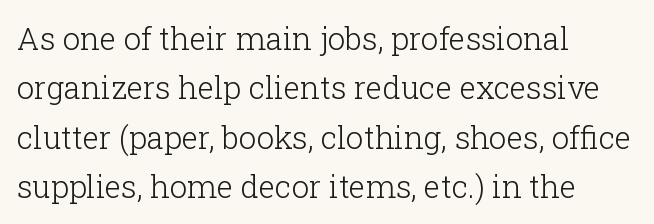
A typesetter would call this proportional, since set widths differ per character. No chunkiness to these letters — they're not bold. Are there feet on the stems? There are — it's a serif. These lines were composed using upright roman letters. The words here are not underlined. Line beginnings align vertically; line endings do not.
